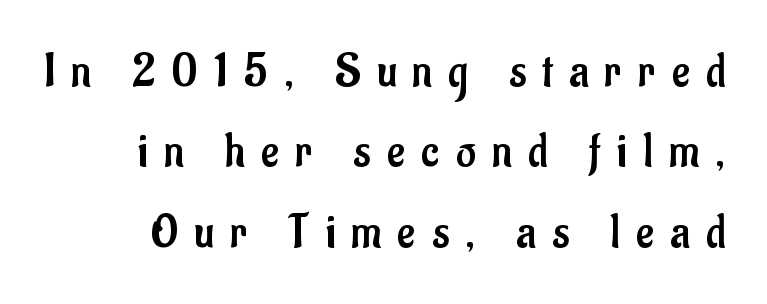
Q: Is the text bold? A: No.
Q: Is the text italic (slanted)? A: No, it is upright.
Q: Is the typeface a serif or a sans-serif typeface? A: Sans-serif.
Q: Is the text underlined? A: No.
Q: Is the spacing between letters normal or unusually wide? A: Unusually wide.
Q: Is the spacing between lines tight, normal or loose? A: Normal.
Q: Width (condensed, normal, or wide)? A: Condensed.
Q: Stroke contrast? A: Low.
Q: x-height? A: Small.
Q: Monospaced? A: No.
